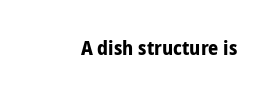
The image shows 20 px bold type, upright; set normal letter spacing, not underlined.
